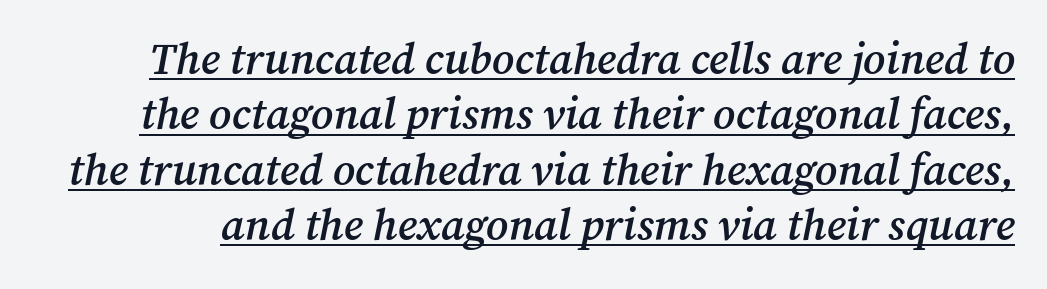
Underlined type. The whole block is typeset with a tilt. Check where the strokes stop: tiny serifs finish them off. The block of text has a typical density, with ordinary space between rows.
